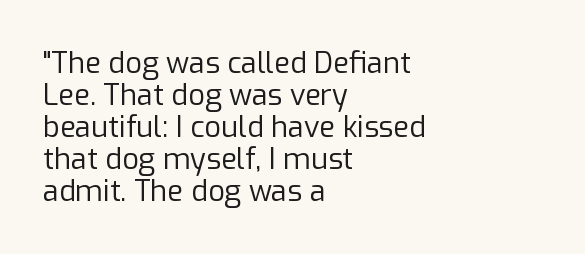
{"serif": "no", "italic": "no", "bold": "no", "weight": "regular", "width": "normal", "stroke_contrast": "low", "x_height": "medium", "monospaced": "no", "underline": "no", "align": "left", "line_spacing": "tight", "line_spacing_ratio": 1.1, "letter_spacing": "normal", "letter_spacing_em": 0.0, "glyph_px": 29}
